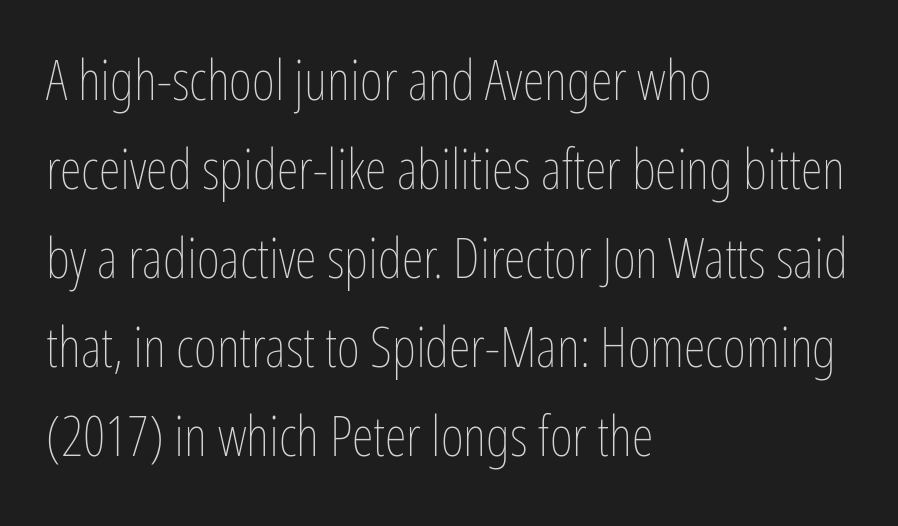
The image shows 56 px thin, condensed type, upright; set left-aligned, normal line spacing (1.59x), normal letter spacing, not underlined; low stroke contrast and a medium x-height.
